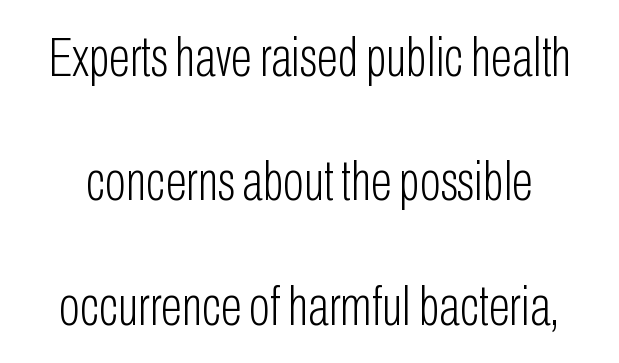
Glance below the letters and you will spot only blank space. Nothing heavy about these letters — not bold at all. The lettering holds an erect, upright posture throughout. If you measured baseline to baseline, you'd find a long distance. In terms of letterform style, serifs are entirely absent. Here the designer chose a conventional face with non-uniform glyph widths.
